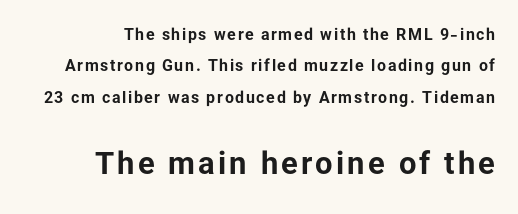
Glance below the letters and you will spot only blank space. If you squint, the bottom block still reads clearly — it's the larger of the two. These lines stand farther apart than default settings would place them. Reading down the block, your eye finds every line finishing at a fixed right position. The characters look thick and weighty, a clear bold. The rendering uses natural spacing where letterforms have individual widths.
